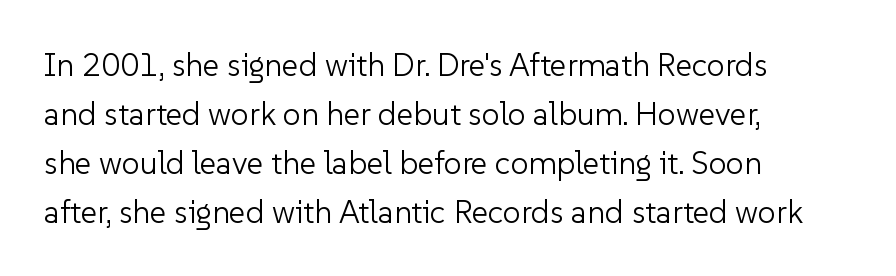
Q: Is the text bold? A: No.
Q: Is the text italic (slanted)? A: No, it is upright.
Q: Is the typeface a serif or a sans-serif typeface? A: Sans-serif.
Q: Is the text underlined? A: No.
Q: How is the paragraph aligned? A: Left-aligned.
Q: Is the spacing between letters normal or unusually wide? A: Normal.
Q: Is the spacing between lines tight, normal or loose? A: Normal.
Q: Width (condensed, normal, or wide)? A: Normal.
Q: Stroke contrast? A: Low.
Q: x-height? A: Medium.
Q: Monospaced? A: No.
